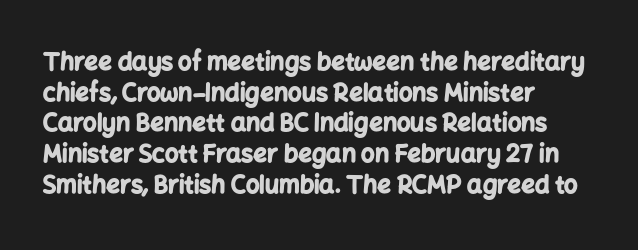
Summary of weight: heavy, a full bold. Tracking value appears to be zero — textbook default spacing. No italicization has been applied; the sample stays upright. The words here are not underlined. A normal amount of white space separates one row of letters from the next.
